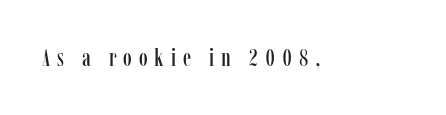
Compared with typical body copy, the letter spacing here is much looser. These lines were composed using upright roman letters. Letters rest on an invisible, unmarked baseline.
